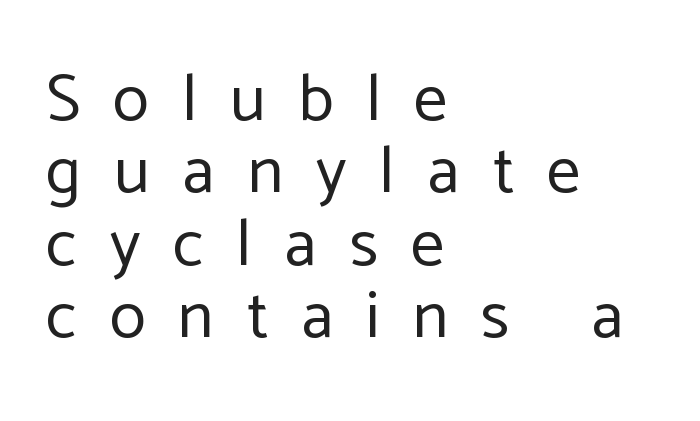
The image shows 67 px regular-weight sans-serif type, upright; set left-aligned, tight line spacing (1.08x), unusually wide letter spacing (+0.49 em), not underlined; low stroke contrast and a medium x-height.
